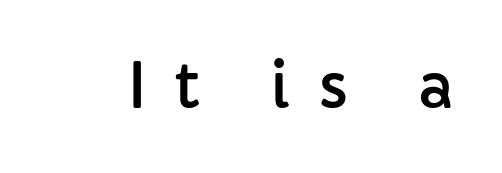
The image shows 61 px sans-serif type, upright; set unusually wide letter spacing (+0.45 em), not underlined; low stroke contrast and a medium x-height.
